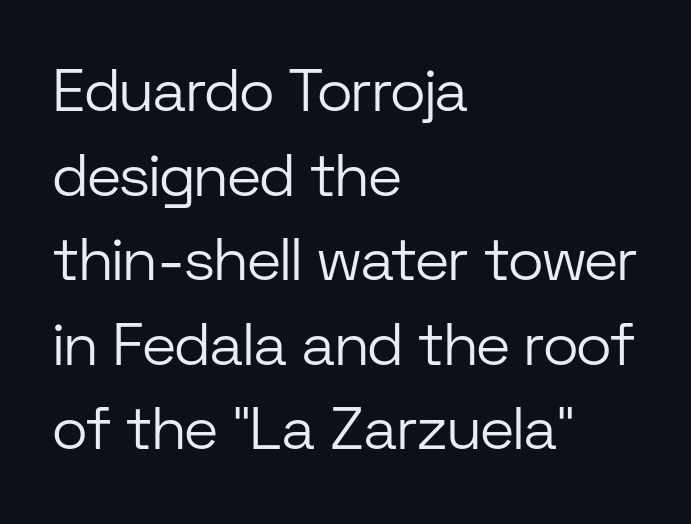
The image shows 60 px light sans-serif type, upright; set left-aligned, normal line spacing (1.41x), normal letter spacing, not underlined; low stroke contrast and a medium x-height.
